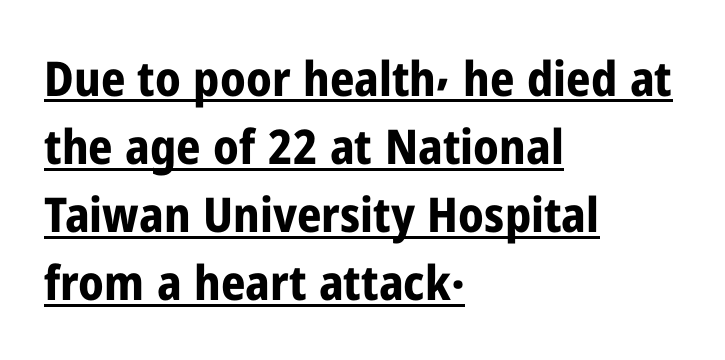
Does extra space separate the letters? No, they use regular spacing. Visually the block forms a straight wall on the left and a jagged coastline on the right. The strokes are fattened all the way to bold. Unlike italic type, these characters show no tilt at all. You can tell from the bare stems that sans-serif type was used. Descenders here cross a horizontal rule under the line.
